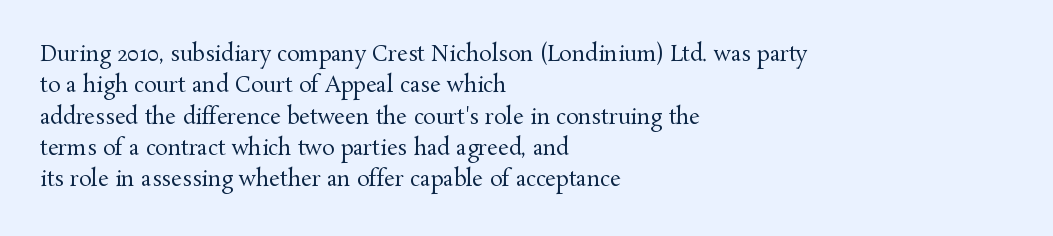
The image shows 21 px text type, upright; set left-aligned, normal line spacing (1.49x), normal letter spacing, not underlined.
